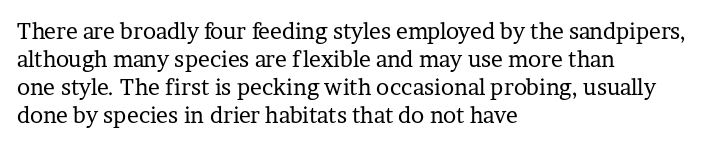
{"italic": "no", "bold": "no", "underline": "no", "align": "left", "line_spacing": "normal", "line_spacing_ratio": 1.28, "letter_spacing": "normal", "letter_spacing_em": 0.0, "glyph_px": 22}
